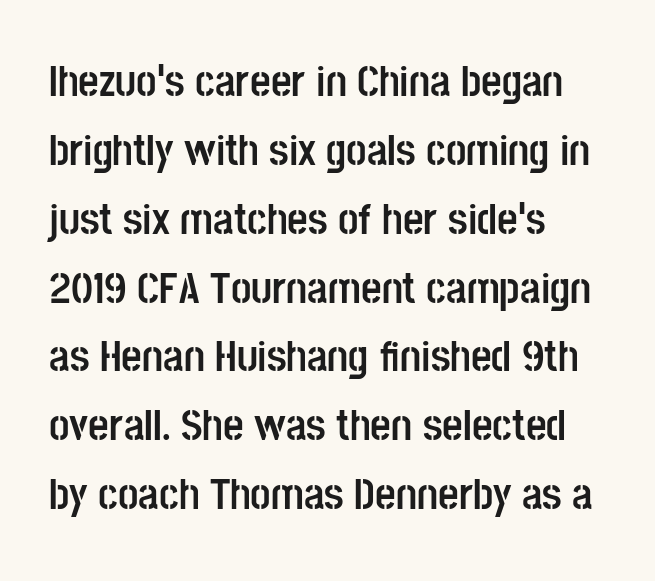
The image shows 45 px semibold, condensed sans-serif type, upright; set left-aligned, normal line spacing (1.53x), normal letter spacing, not underlined; low stroke contrast and a large x-height.
